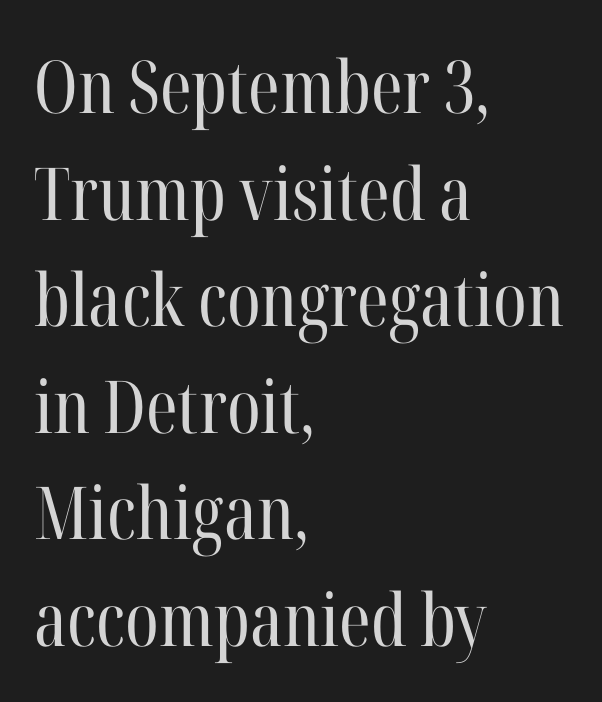
{"serif": "yes", "italic": "no", "bold": "no", "weight": "regular", "width": "condensed", "stroke_contrast": "high", "x_height": "medium", "monospaced": "no", "underline": "no", "align": "left", "line_spacing": "normal", "line_spacing_ratio": 1.46, "letter_spacing": "normal", "letter_spacing_em": 0.0, "glyph_px": 73}
